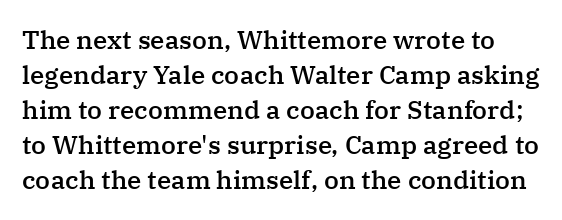
The image shows 26 px text type, upright; set normal line spacing (1.35x), normal letter spacing, not underlined.
